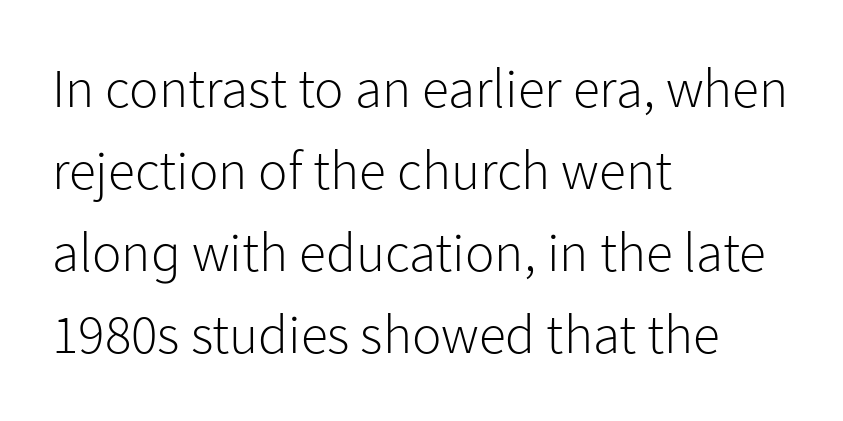
Type style note: lacks serifs. Standard letterfit; no display-style spreading of the glyphs. The space between consecutive lines is moderate. The passage shown is typed in a proportional face where columns would drift. The ragged edge is on the right, which tells us the setting is flush left.
